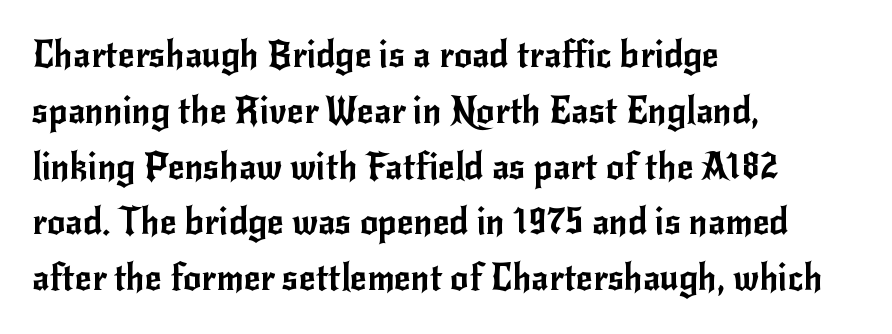
Q: Is the text italic (slanted)? A: No, it is upright.
Q: Is the typeface a serif or a sans-serif typeface? A: Sans-serif.
Q: Is the text underlined? A: No.
Q: How is the paragraph aligned? A: Left-aligned.
Q: Is the spacing between letters normal or unusually wide? A: Normal.
Q: Is the spacing between lines tight, normal or loose? A: Normal.
Q: Width (condensed, normal, or wide)? A: Normal.
Q: Stroke contrast? A: Low.
Q: x-height? A: Small.
Q: Monospaced? A: No.
